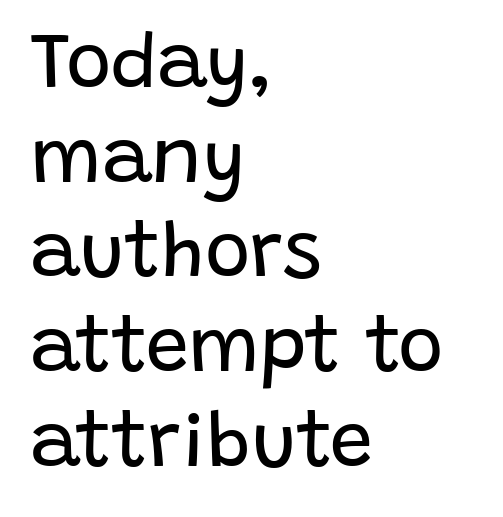
Think standard paragraph weight, or any step lighter than that. No feet cap the strokes, marking this as sans-serif type. The lines in this sample share a left origin and differ only in where they stop. Words float on clear page, feet unadorned.
